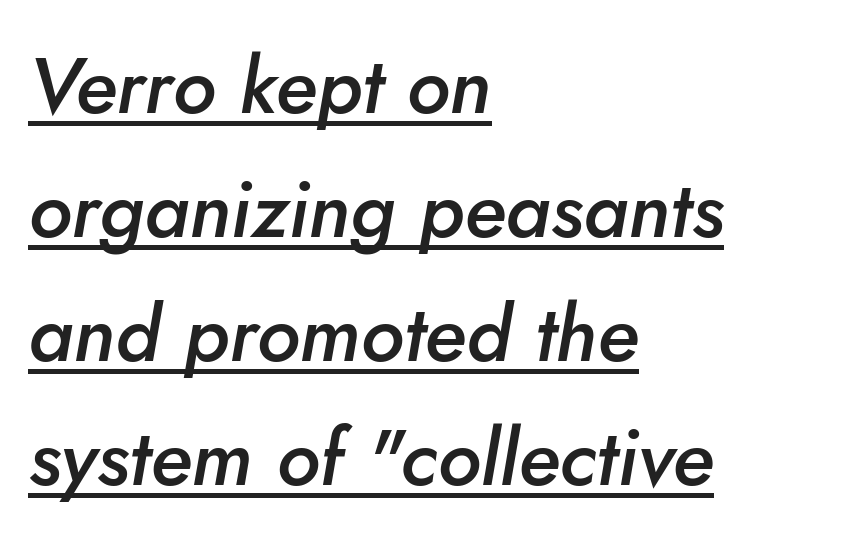
The image shows 79 px semibold type, italic (leaning right); set left-aligned, normal line spacing (1.57x), normal letter spacing, underlined; low stroke contrast and a small x-height.
